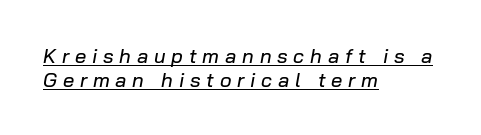
The image shows 20 px text type, italic (leaning right); set left-aligned, line spacing 1.2x, unusually wide letter spacing (+0.29 em), underlined.
